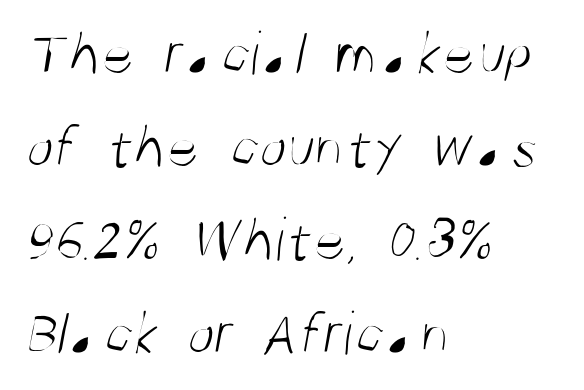
Q: Is the text bold? A: No.
Q: Is the typeface a serif or a sans-serif typeface? A: Sans-serif.
Q: Is the text underlined? A: No.
Q: How is the paragraph aligned? A: Left-aligned.
Q: Is the spacing between letters normal or unusually wide? A: Normal.
Q: Is the spacing between lines tight, normal or loose? A: Normal.
Q: Width (condensed, normal, or wide)? A: Condensed.
Q: Stroke contrast? A: Medium.
Q: x-height? A: Large.
Q: Monospaced? A: No.
